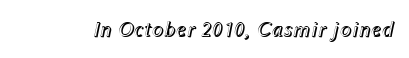
{"italic": "yes", "lean": "right", "slant_degrees": 12, "underline": "no", "letter_spacing": "normal", "letter_spacing_em": 0.0, "glyph_px": 22}
